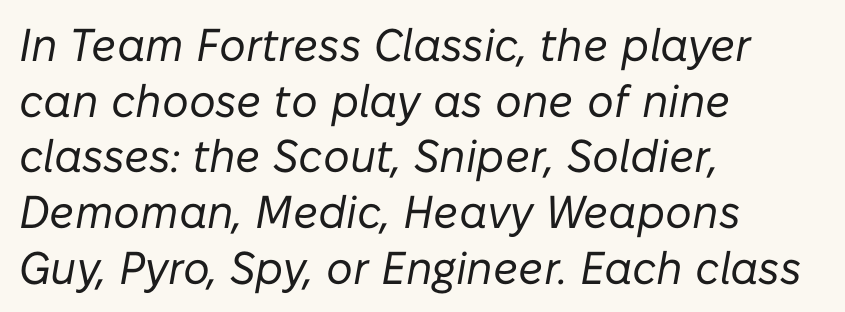
The image shows 46 px regular-weight type, italic (leaning right); set left-aligned, line spacing 1.21x, normal letter spacing, not underlined; low stroke contrast and a medium x-height.
